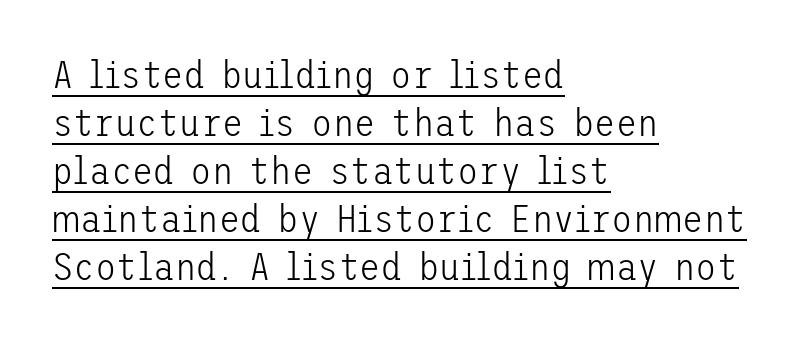
The image shows 39 px light sans-serif type, upright; set left-aligned, line spacing 1.23x, normal letter spacing, underlined; low stroke contrast and a medium x-height.
